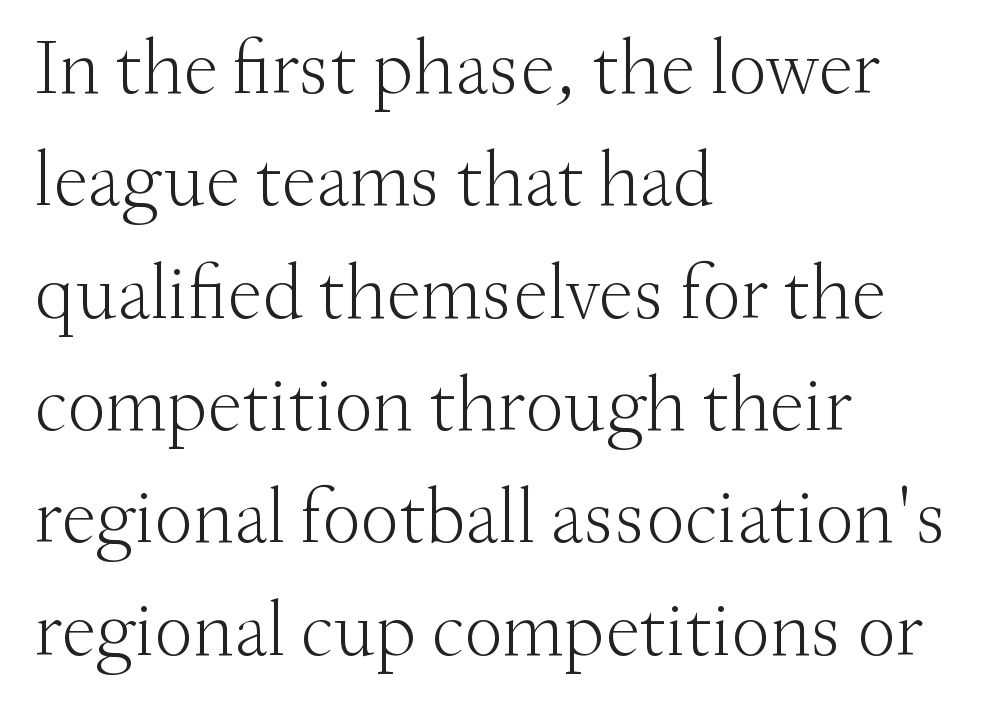
{"serif": "yes", "italic": "no", "bold": "no", "weight": "light", "width": "normal", "stroke_contrast": "medium", "x_height": "small", "monospaced": "no", "underline": "no", "align": "left", "line_spacing": "normal", "line_spacing_ratio": 1.44, "letter_spacing": "normal", "letter_spacing_em": 0.0, "glyph_px": 78}
